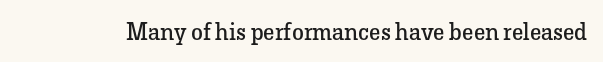
The image shows 24 px text type, upright; set normal letter spacing, not underlined.
